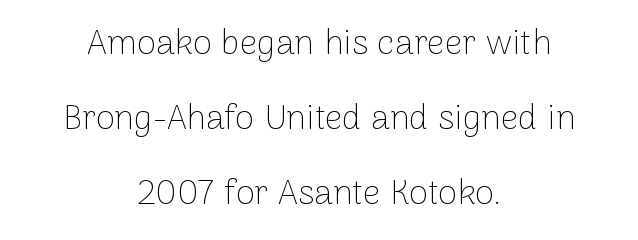
Is this a heavy cut? Hardly; it is regular or lighter. Horizontal bands of white between lines are thick stripes. The typesetter chose a symmetrical, centered arrangement here. Does the lettering tilt? It doesn't — this is upright. Font category for this specimen: sans-serif. Bare-footed words on every line.
